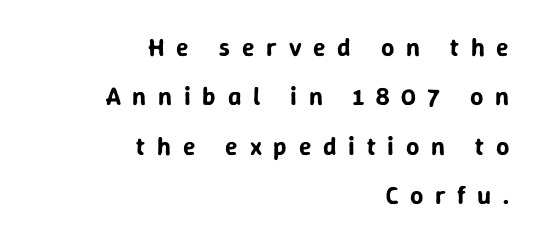
No word sits above an underline. Unlike italic type, these characters show no tilt at all. Line spacing here is loose. Spacing between characters has been opened up far beyond the box default. Caption: multi-line text, flush right, ragged left.
